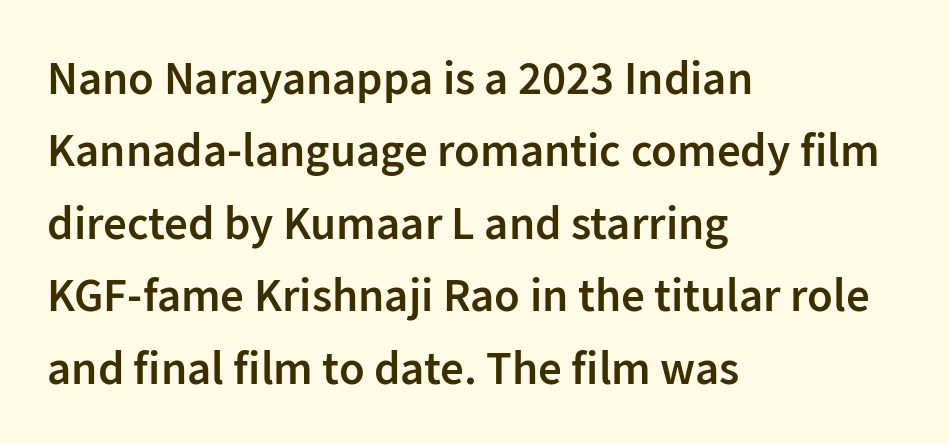
{"serif": "no", "italic": "no", "bold": "semi", "weight": "semibold", "width": "normal", "stroke_contrast": "low", "x_height": "medium", "monospaced": "no", "underline": "no", "align": "left", "line_spacing": "normal", "line_spacing_ratio": 1.54, "letter_spacing": "normal", "letter_spacing_em": 0.0, "glyph_px": 47}
